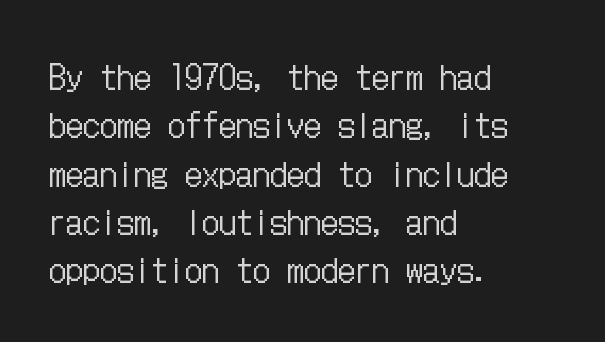
Q: Is the text bold? A: No.
Q: Is the text italic (slanted)? A: No, it is upright.
Q: Is the text underlined? A: No.
Q: How is the paragraph aligned? A: Left-aligned.
Q: Is the spacing between letters normal or unusually wide? A: Normal.
Q: Is the spacing between lines tight, normal or loose? A: Normal.
Q: Width (condensed, normal, or wide)? A: Condensed.
Q: Stroke contrast? A: Low.
Q: x-height? A: Medium.
